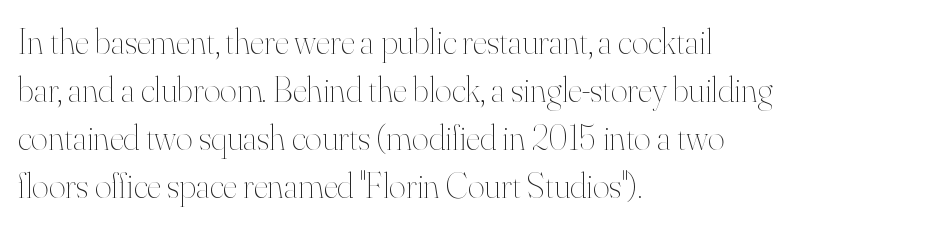
Q: Is the text bold? A: No.
Q: Is the text italic (slanted)? A: No, it is upright.
Q: Is the text underlined? A: No.
Q: How is the paragraph aligned? A: Left-aligned.
Q: Is the spacing between letters normal or unusually wide? A: Normal.
Q: Is the spacing between lines tight, normal or loose? A: Normal.
Q: Width (condensed, normal, or wide)? A: Normal.
Q: Stroke contrast? A: High.
Q: x-height? A: Small.
Q: Monospaced? A: No.
